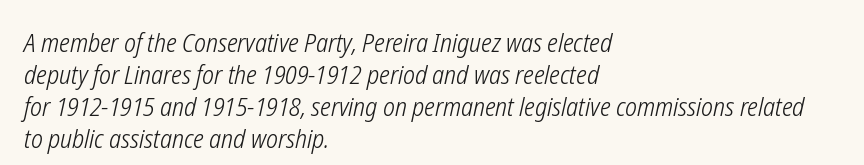
The image shows 26 px text type, italic (leaning right); set left-aligned, line spacing 1.23x, normal letter spacing, not underlined.
